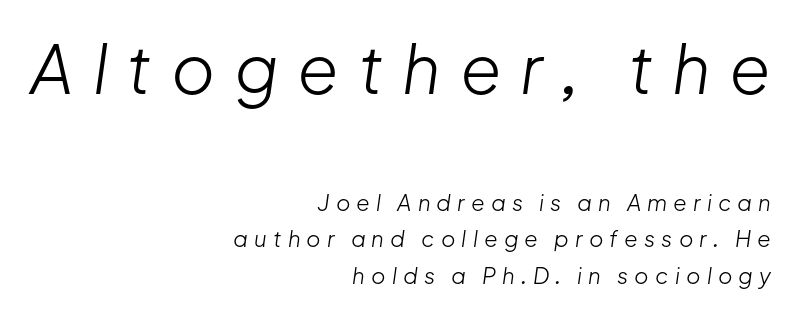
Check under the words: just untouched page. On a weight scale, this lands at 450 or below. The emphasis by scale lands on block number one, above. The typesetter chose a ragged-left arrangement here. This sample uses an oblique cut, with every glyph tilted off the vertical. Spacing between characters has been opened up far beyond the box default.
